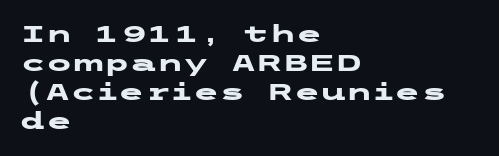
The image shows 24 px bold type, upright; set left-aligned, line spacing 1.21x, normal letter spacing, not underlined.
